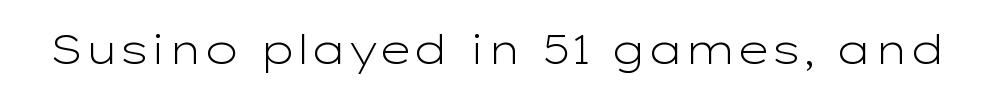
Q: Is the text bold? A: No.
Q: Is the text italic (slanted)? A: No, it is upright.
Q: Is the typeface a serif or a sans-serif typeface? A: Sans-serif.
Q: Is the text underlined? A: No.
Q: Is the spacing between letters normal or unusually wide? A: Normal.
Q: Width (condensed, normal, or wide)? A: Wide.
Q: Stroke contrast? A: Low.
Q: x-height? A: Medium.
Q: Monospaced? A: No.
